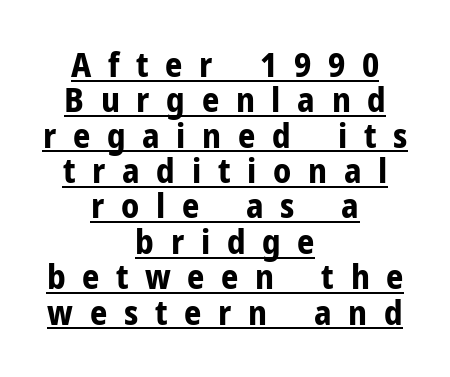
The image shows 34 px bold sans-serif type, upright; set centered, tight line spacing (1.04x), unusually wide letter spacing (+0.49 em), underlined; low stroke contrast and a medium x-height.
